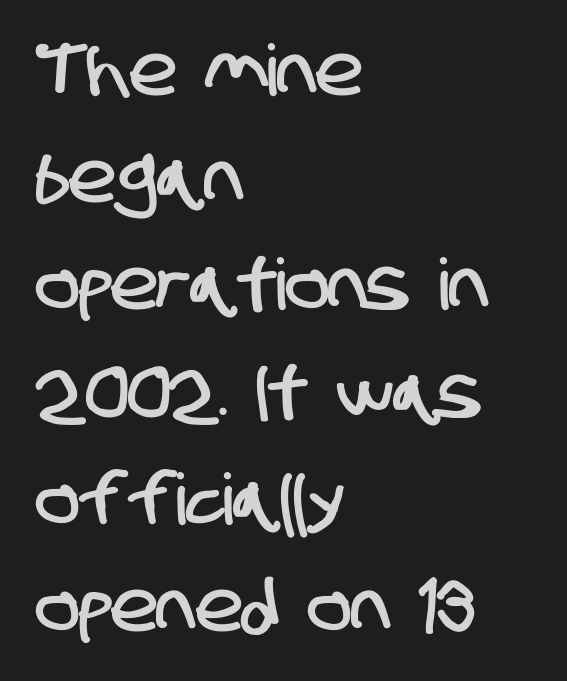
Q: Is the typeface a serif or a sans-serif typeface? A: Sans-serif.
Q: Is the text underlined? A: No.
Q: How is the paragraph aligned? A: Left-aligned.
Q: Is the spacing between letters normal or unusually wide? A: Normal.
Q: Is the spacing between lines tight, normal or loose? A: Normal.
Q: Width (condensed, normal, or wide)? A: Condensed.
Q: Stroke contrast? A: Low.
Q: x-height? A: Large.
Q: Monospaced? A: No.
